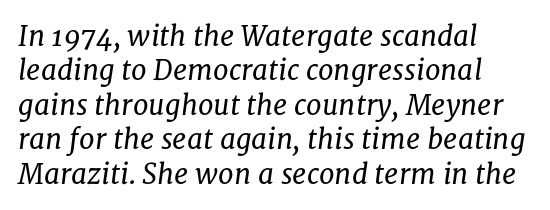
The image shows 28 px regular-weight serif type, italic (leaning right); set left-aligned, line spacing 1.23x, normal letter spacing, not underlined; low stroke contrast and a medium x-height.
